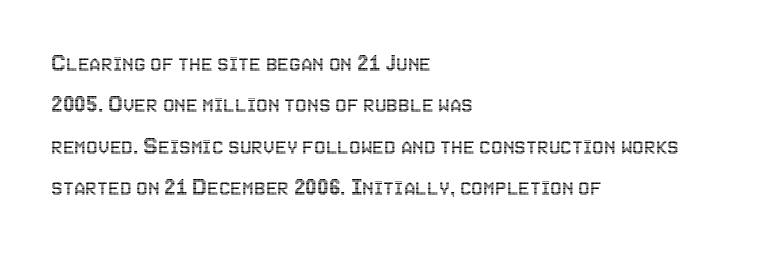
The image shows 26 px text type, upright; set left-aligned, normal line spacing (1.59x), normal letter spacing, not underlined.
